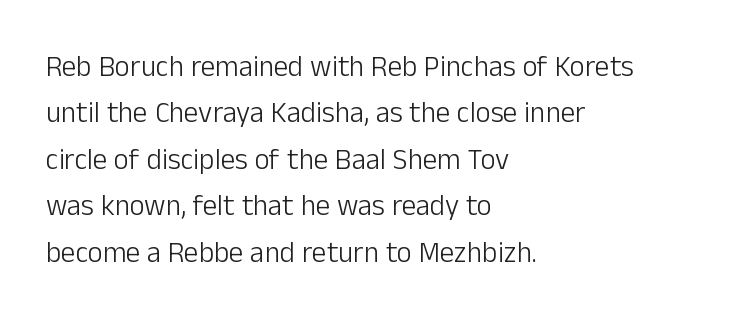
Q: Is the text bold? A: No.
Q: Is the text italic (slanted)? A: No, it is upright.
Q: Is the typeface a serif or a sans-serif typeface? A: Sans-serif.
Q: Is the text underlined? A: No.
Q: How is the paragraph aligned? A: Left-aligned.
Q: Is the spacing between letters normal or unusually wide? A: Normal.
Q: Is the spacing between lines tight, normal or loose? A: Normal.
Q: Width (condensed, normal, or wide)? A: Normal.
Q: Stroke contrast? A: Low.
Q: x-height? A: Medium.
Q: Monospaced? A: No.
